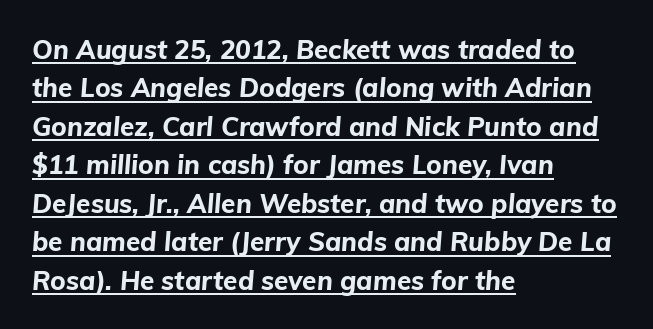
{"italic": "yes", "lean": "right", "slant_degrees": 5, "bold": "yes", "underline": "yes", "align": "left", "line_spacing": "normal", "line_spacing_ratio": 1.48, "letter_spacing": "normal", "letter_spacing_em": 0.0, "glyph_px": 26}
